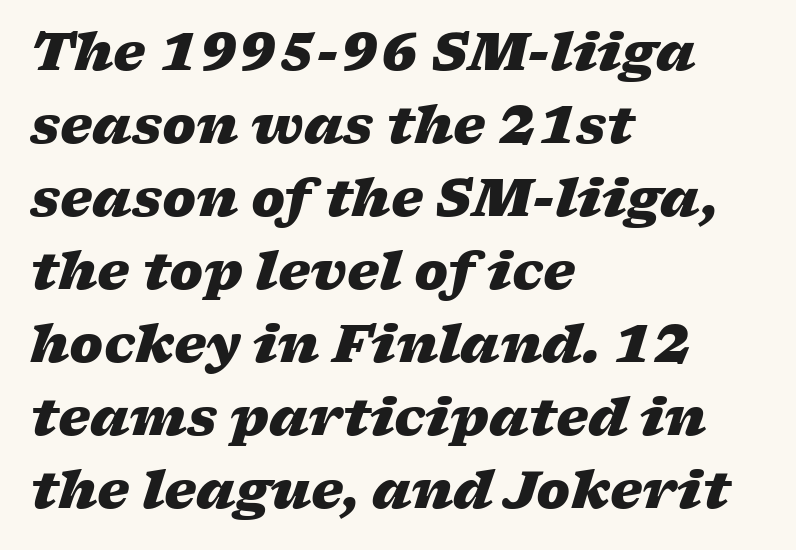
{"italic": "yes", "lean": "right", "slant_degrees": 17, "bold": "yes", "weight": "heavy", "width": "wide", "stroke_contrast": "low", "x_height": "medium", "monospaced": "no", "underline": "no", "align": "left", "line_spacing": "normal", "line_spacing_ratio": 1.43, "letter_spacing": "normal", "letter_spacing_em": 0.0, "glyph_px": 51}
